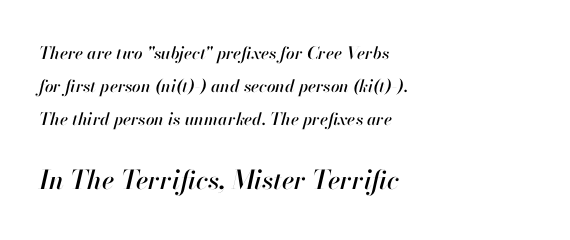
The image shows 26 px text type, italic (leaning right); set left-aligned, loose line spacing (1.95x), normal letter spacing, not underlined; the second (bottom) block is 1.53x larger.
